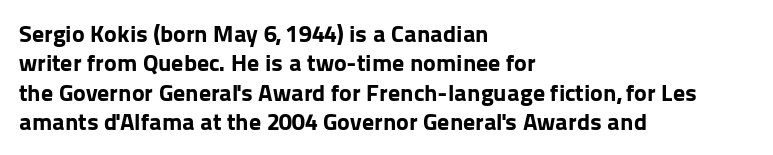
Q: Is the text bold? A: Yes.
Q: Is the text italic (slanted)? A: No, it is upright.
Q: Is the text underlined? A: No.
Q: How is the paragraph aligned? A: Left-aligned.
Q: Is the spacing between letters normal or unusually wide? A: Normal.
